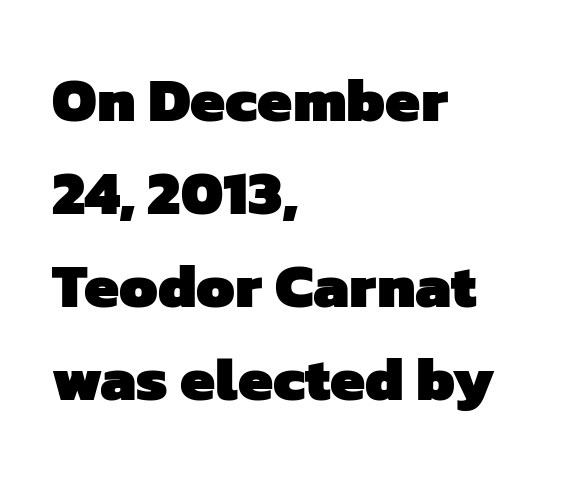
Q: Is the text bold? A: Yes.
Q: Is the typeface a serif or a sans-serif typeface? A: Sans-serif.
Q: Is the text underlined? A: No.
Q: How is the paragraph aligned? A: Left-aligned.
Q: Is the spacing between letters normal or unusually wide? A: Normal.
Q: Is the spacing between lines tight, normal or loose? A: Normal.
Q: Width (condensed, normal, or wide)? A: Normal.
Q: Stroke contrast? A: Low.
Q: x-height? A: Medium.
Q: Monospaced? A: No.
